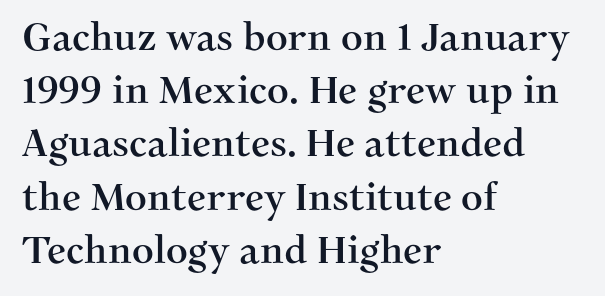
The image shows 38 px serif type, upright; set left-aligned, normal line spacing (1.4x), normal letter spacing, not underlined; medium stroke contrast and a medium x-height.
